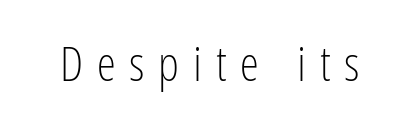
The image shows 48 px light, condensed sans-serif type, upright; set unusually wide letter spacing (+0.29 em), not underlined; low stroke contrast and a medium x-height.
